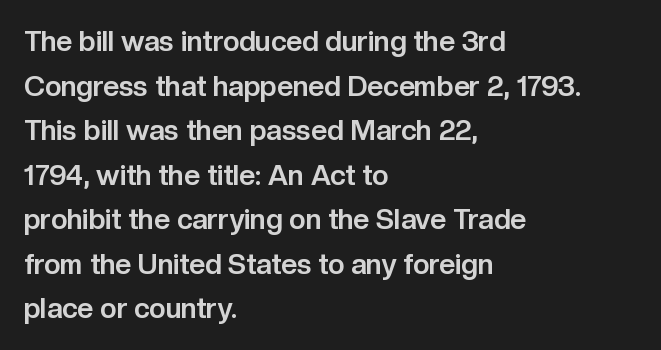
{"serif": "no", "italic": "no", "bold": "yes", "weight": "bold", "width": "normal", "stroke_contrast": "low", "x_height": "medium", "monospaced": "no", "underline": "no", "align": "left", "line_spacing": "normal", "line_spacing_ratio": 1.59, "letter_spacing": "normal", "letter_spacing_em": 0.0, "glyph_px": 28}
